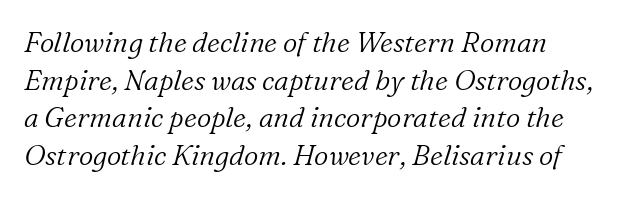
Q: Is the text bold? A: No.
Q: Is the text italic (slanted)? A: Yes, it leans right by about 16 degrees.
Q: Is the typeface a serif or a sans-serif typeface? A: Serif.
Q: Is the text underlined? A: No.
Q: Is the spacing between letters normal or unusually wide? A: Normal.
Q: Is the spacing between lines tight, normal or loose? A: Normal.
Q: Width (condensed, normal, or wide)? A: Normal.
Q: Stroke contrast? A: Low.
Q: x-height? A: Medium.
Q: Monospaced? A: No.
